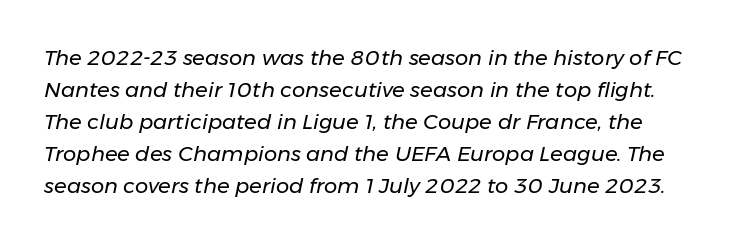
Between one letter and the next there's only the usual sliver of space. Summary of weight: not heavy and not bold. The strip under each line holds only bare page. The line-height multiplier appears to be the usual default. The text carries the slant typical of an italic or oblique font.
